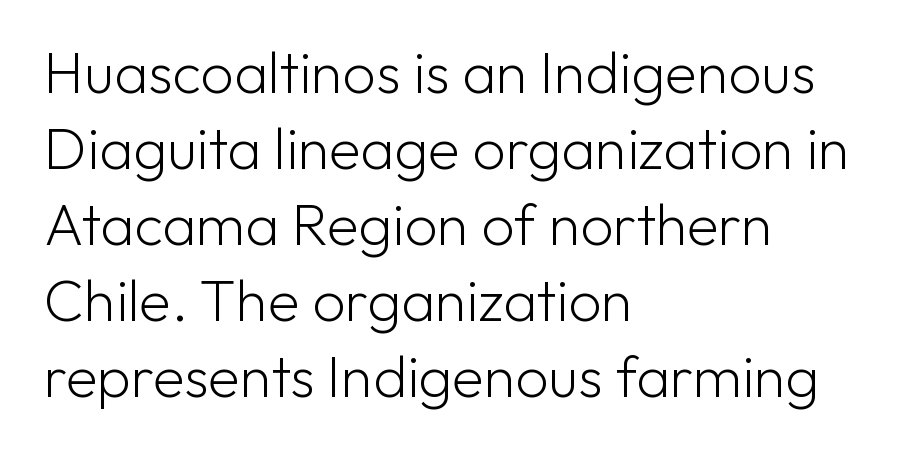
The image shows 58 px light sans-serif type, upright; set left-aligned, normal line spacing (1.31x), normal letter spacing, not underlined; low stroke contrast and a medium x-height.
